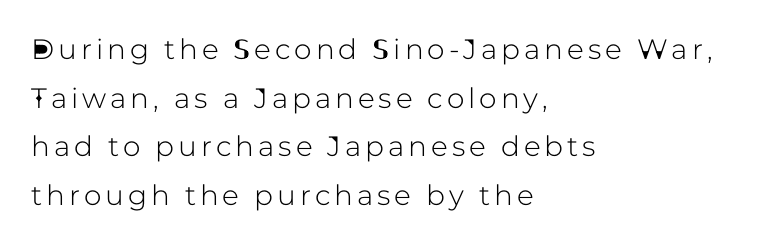
Nobody drew a line under any word here. Ordinary non-slanted type is in use. Looks like regular typesetting: each glyph gets only the width it needs. The rendering anchors every line to the left-hand side. The glyphs in this specimen are sans serif.
